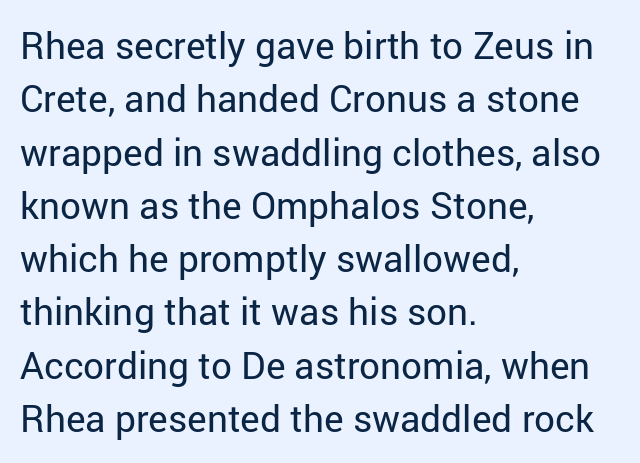
{"serif": "no", "italic": "no", "bold": "no", "weight": "regular", "width": "normal", "stroke_contrast": "low", "x_height": "medium", "monospaced": "no", "underline": "no", "align": "left", "line_spacing": "normal", "line_spacing_ratio": 1.44, "letter_spacing": "normal", "letter_spacing_em": 0.0, "glyph_px": 37}
